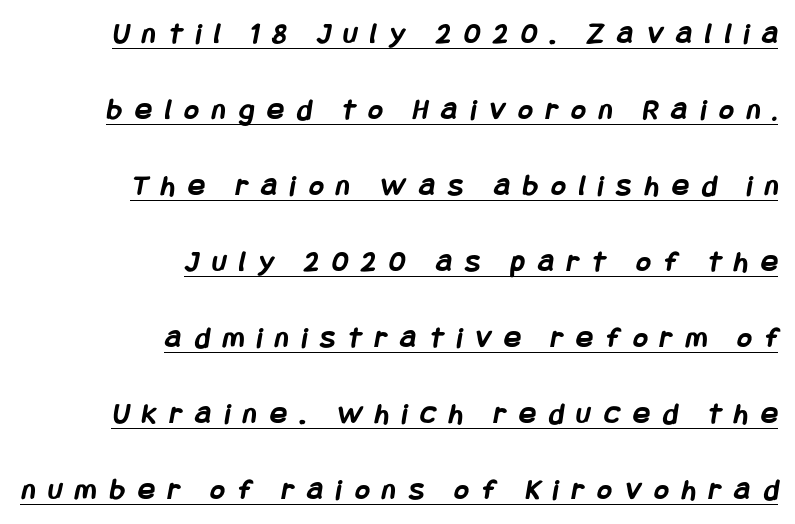
Q: Is the text bold? A: Yes.
Q: Is the typeface a serif or a sans-serif typeface? A: Sans-serif.
Q: Is the text underlined? A: Yes.
Q: How is the paragraph aligned? A: Right-aligned.
Q: Is the spacing between letters normal or unusually wide? A: Unusually wide.
Q: Is the spacing between lines tight, normal or loose? A: Loose.
Q: Width (condensed, normal, or wide)? A: Condensed.
Q: Stroke contrast? A: Low.
Q: x-height? A: Large.
